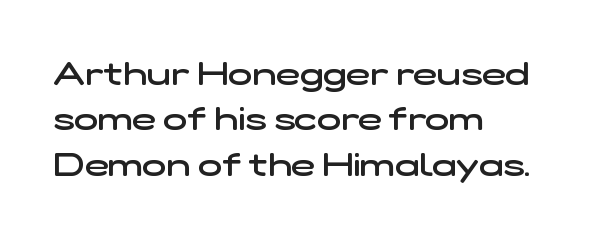
Q: Is the text bold? A: Semi-bold.
Q: Is the typeface a serif or a sans-serif typeface? A: Sans-serif.
Q: Is the text underlined? A: No.
Q: How is the paragraph aligned? A: Left-aligned.
Q: Is the spacing between letters normal or unusually wide? A: Normal.
Q: Is the spacing between lines tight, normal or loose? A: Normal.
Q: Width (condensed, normal, or wide)? A: Wide.
Q: Stroke contrast? A: Low.
Q: x-height? A: Medium.
Q: Monospaced? A: No.
